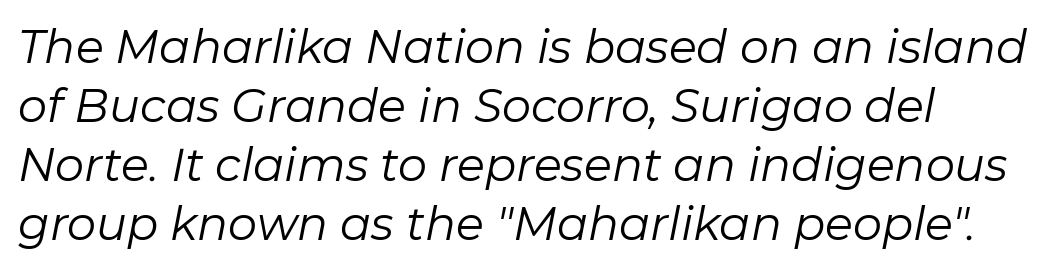
The passage shown is typed in a proportional face where columns would drift. Students, observe: this is what conventionally led text looks like. In terms of letterspacing, this is plain default setting. The glyphs look as if they've been sheared to an angle.
